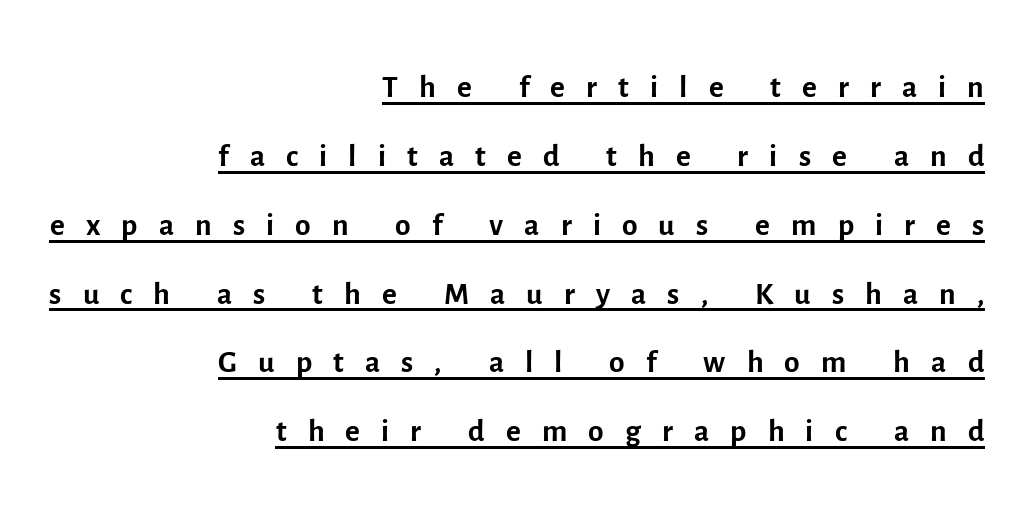
The image shows 45 px regular-weight sans-serif type, upright; set right-aligned, normal line spacing (1.53x), unusually wide letter spacing (+0.47 em), underlined; a medium x-height.
